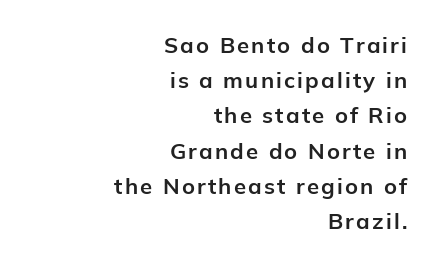
The image shows 22 px bold type, upright; set right-aligned, normal line spacing (1.6x), not underlined.
